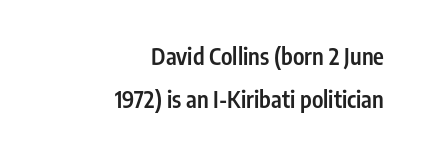
The zone under the glyphs is completely vacant. You could call the tracking neutral — neither tight nor loose. This sample is right-justified, so line beginnings fall wherever the words allow. Upright lettering throughout. Weight check: semibold — heavier than regular, not quite bold.
